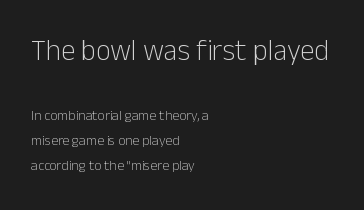
{"serif": "no", "italic": "no", "bold": "no", "weight": "light", "width": "normal", "stroke_contrast": "low", "x_height": "medium", "monospaced": "no", "underline": "no", "align": "left", "line_spacing_ratio": 1.79, "letter_spacing": "normal", "letter_spacing_em": 0.0, "larger_block": "first", "size_ratio": 2.07, "glyph_px": 29}
